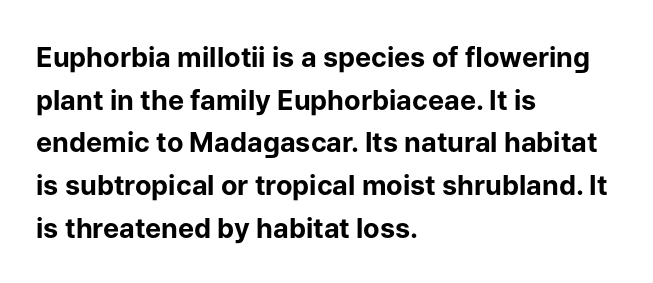
{"italic": "no", "bold": "yes", "underline": "no", "align": "left", "line_spacing": "normal", "line_spacing_ratio": 1.58, "letter_spacing": "normal", "letter_spacing_em": 0.0, "glyph_px": 27}
